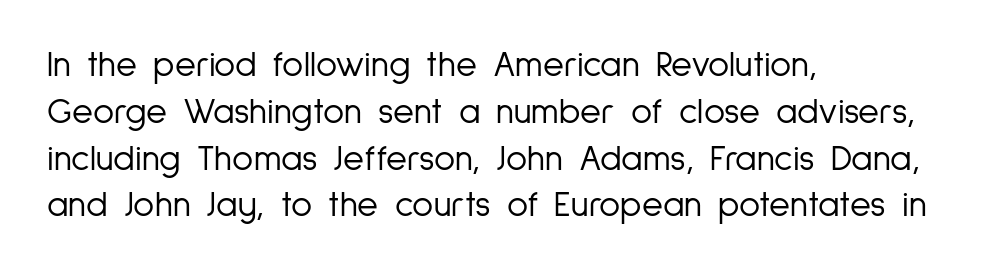
{"serif": "no", "italic": "no", "bold": "no", "weight": "light", "width": "condensed", "stroke_contrast": "low", "x_height": "medium", "monospaced": "no", "underline": "no", "align": "left", "line_spacing": "normal", "line_spacing_ratio": 1.3, "letter_spacing": "normal", "letter_spacing_em": 0.0, "glyph_px": 36}
